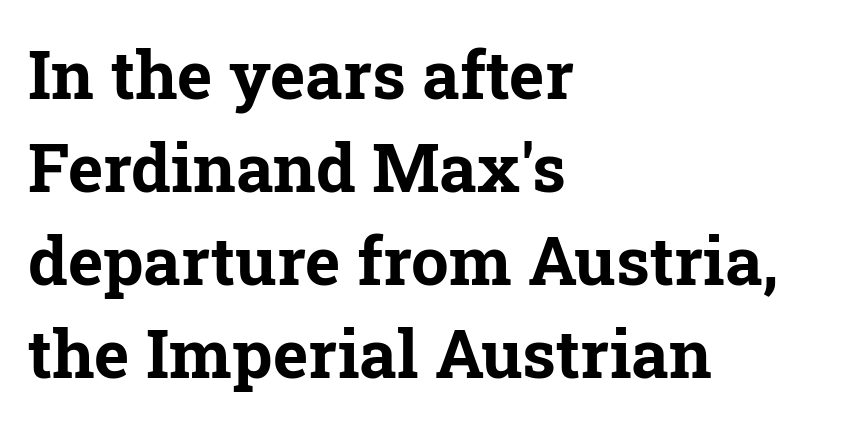
Q: Is the text bold? A: Yes.
Q: Is the text italic (slanted)? A: No, it is upright.
Q: Is the typeface a serif or a sans-serif typeface? A: Serif.
Q: Is the text underlined? A: No.
Q: How is the paragraph aligned? A: Left-aligned.
Q: Is the spacing between letters normal or unusually wide? A: Normal.
Q: Is the spacing between lines tight, normal or loose? A: Normal.
Q: Width (condensed, normal, or wide)? A: Normal.
Q: Stroke contrast? A: Low.
Q: x-height? A: Medium.
Q: Monospaced? A: No.
